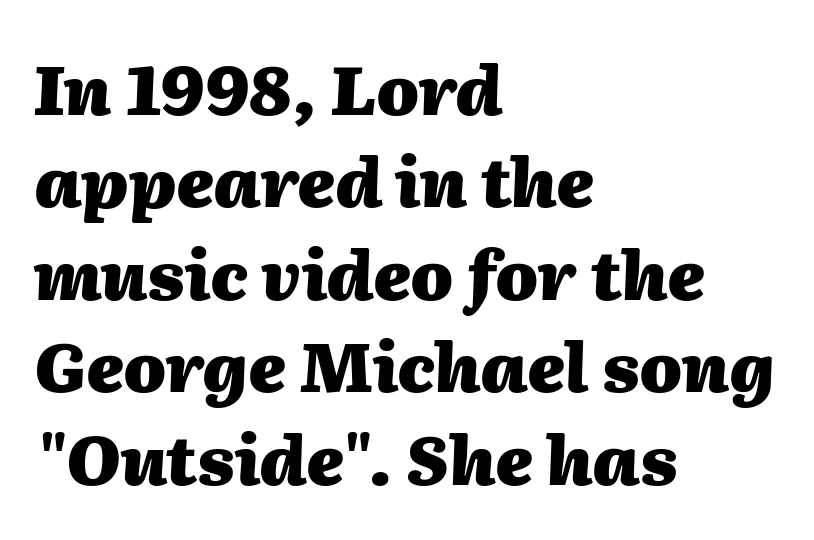
{"italic": "yes", "lean": "right", "slant_degrees": 2, "bold": "yes", "weight": "heavy", "width": "normal", "stroke_contrast": "medium", "x_height": "medium", "monospaced": "no", "underline": "no", "align": "left", "line_spacing": "normal", "line_spacing_ratio": 1.36, "letter_spacing": "normal", "letter_spacing_em": 0.0, "glyph_px": 68}
